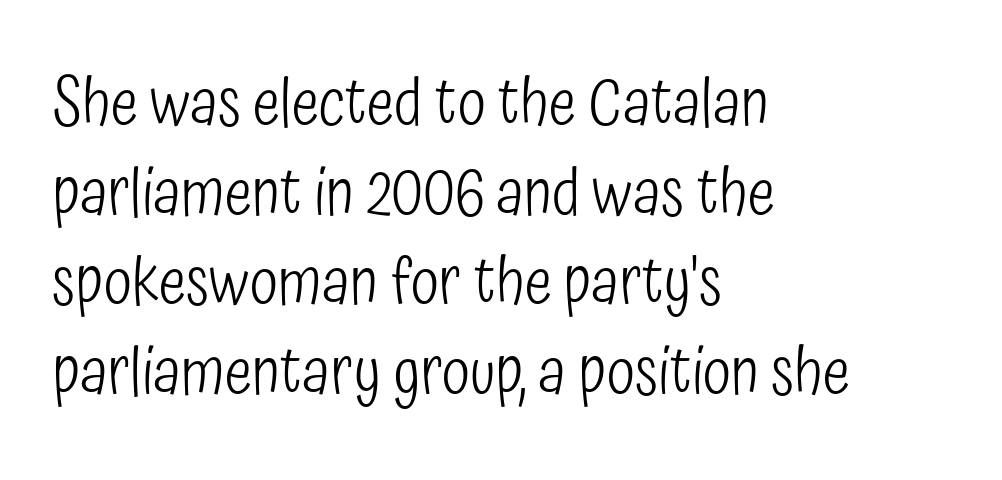
Q: Is the text bold? A: No.
Q: Is the text italic (slanted)? A: No, it is upright.
Q: Is the typeface a serif or a sans-serif typeface? A: Sans-serif.
Q: Is the text underlined? A: No.
Q: How is the paragraph aligned? A: Left-aligned.
Q: Is the spacing between letters normal or unusually wide? A: Normal.
Q: Is the spacing between lines tight, normal or loose? A: Normal.
Q: Width (condensed, normal, or wide)? A: Condensed.
Q: Stroke contrast? A: Low.
Q: x-height? A: Medium.
Q: Monospaced? A: No.
